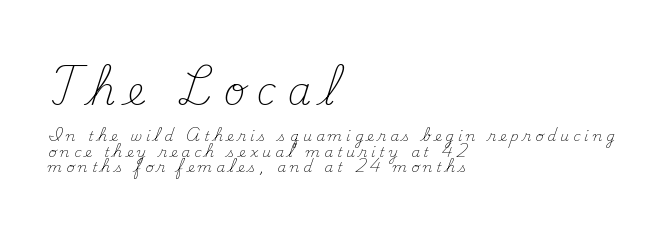
{"serif": "yes", "bold": "no", "weight": "light", "width": "normal", "stroke_contrast": "medium", "x_height": "small", "monospaced": "no", "underline": "no", "align": "left", "line_spacing": "tight", "line_spacing_ratio": 1.1, "letter_spacing": "wide", "letter_spacing_em": 0.29, "larger_block": "first", "size_ratio": 2.71, "glyph_px": 38}
